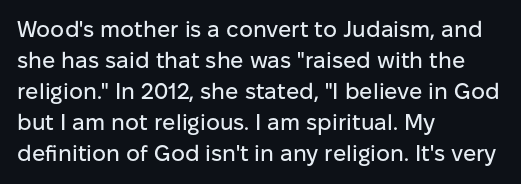
{"italic": "no", "underline": "no", "align": "left", "line_spacing": "normal", "line_spacing_ratio": 1.41, "letter_spacing": "normal", "letter_spacing_em": 0.0, "glyph_px": 22}
